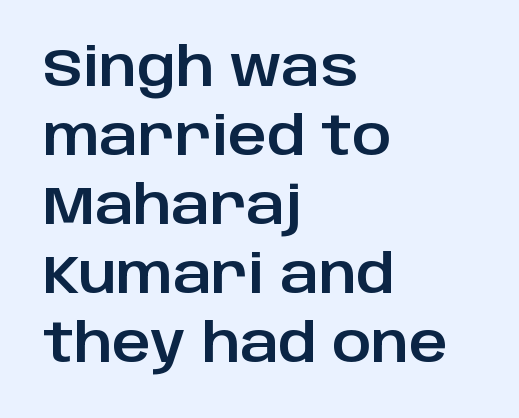
This is the regular roman posture of the typeface. The vertical gap from one line to the next is medium. Here the designer chose a conventional face with non-uniform glyph widths. The zone under the glyphs is completely vacant. This rendering employs a face without finishing strokes, i.e., a sans-serif.
